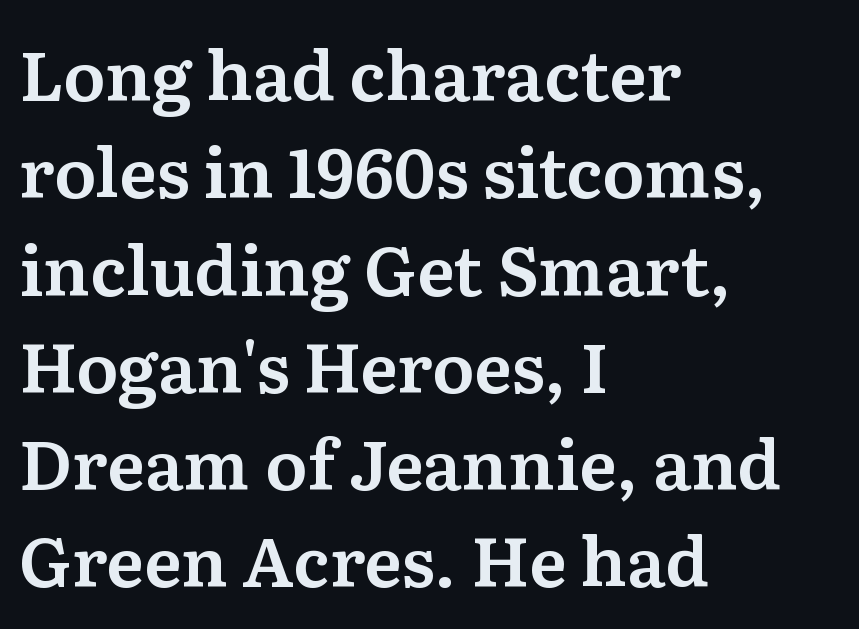
The image shows 69 px serif type, upright; set left-aligned, normal line spacing (1.41x), normal letter spacing, not underlined; medium stroke contrast and a medium x-height.
